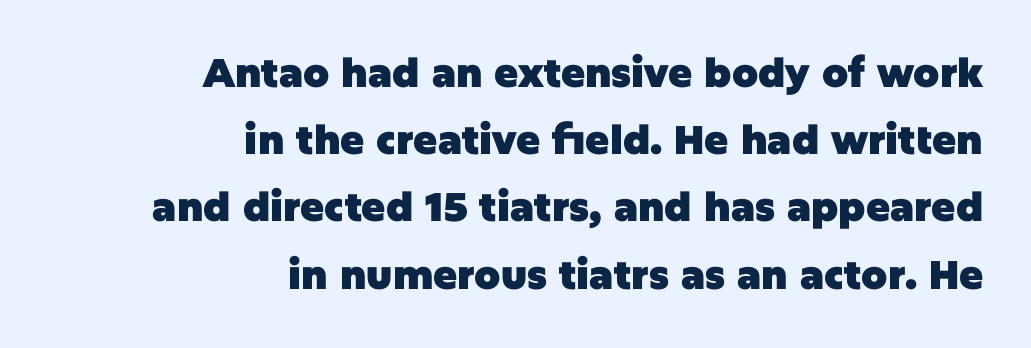
Q: Is the text bold? A: Yes.
Q: Is the text italic (slanted)? A: No, it is upright.
Q: Is the typeface a serif or a sans-serif typeface? A: Sans-serif.
Q: Is the text underlined? A: No.
Q: How is the paragraph aligned? A: Right-aligned.
Q: Is the spacing between letters normal or unusually wide? A: Normal.
Q: Is the spacing between lines tight, normal or loose? A: Normal.
Q: Width (condensed, normal, or wide)? A: Normal.
Q: Stroke contrast? A: Low.
Q: x-height? A: Large.
Q: Monospaced? A: No.
